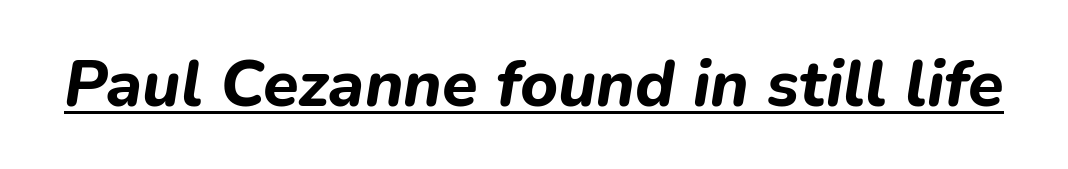
Q: Is the text bold? A: Yes.
Q: Is the text italic (slanted)? A: Yes, it leans right by about 9 degrees.
Q: Is the text underlined? A: Yes.
Q: Is the spacing between letters normal or unusually wide? A: Normal.
Q: Width (condensed, normal, or wide)? A: Normal.
Q: Stroke contrast? A: Low.
Q: x-height? A: Medium.
Q: Monospaced? A: No.
